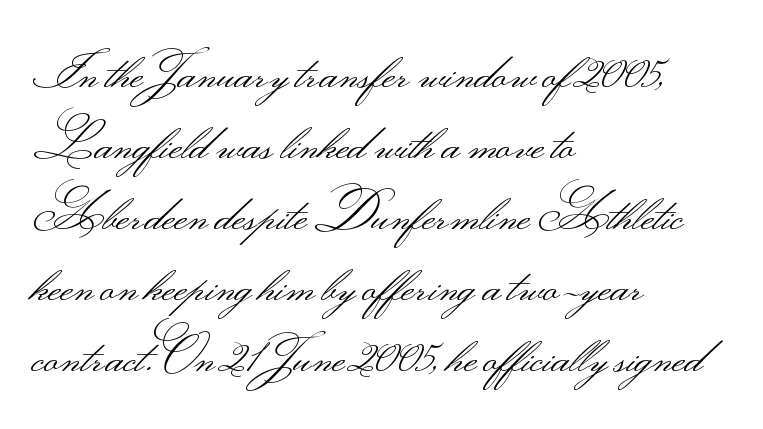
Vertically, the passage feels balanced, rows spaced as you'd expect. Do the characters align in a grid? No, the font is proportional. Descender tails drop into unmarked territory. Nothing heavy about these letters — not bold at all. Stroke terminals: plain, sans-serif.
